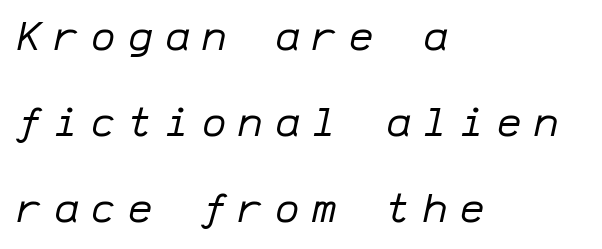
Q: Is the text bold? A: No.
Q: Is the text italic (slanted)? A: Yes, it leans right by about 12 degrees.
Q: Is the text underlined? A: No.
Q: How is the paragraph aligned? A: Left-aligned.
Q: Is the spacing between letters normal or unusually wide? A: Unusually wide.
Q: Is the spacing between lines tight, normal or loose? A: Loose.
Q: Width (condensed, normal, or wide)? A: Normal.
Q: Stroke contrast? A: Low.
Q: x-height? A: Medium.
Q: Monospaced? A: Yes.
